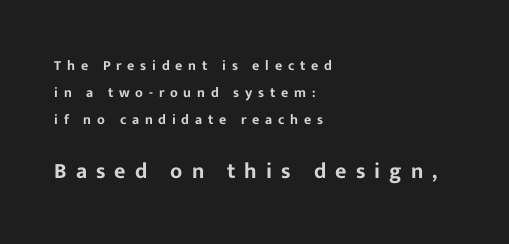
{"italic": "no", "underline": "no", "align": "left", "line_spacing": "loose", "line_spacing_ratio": 1.93, "letter_spacing": "wide", "letter_spacing_em": 0.41, "larger_block": "second", "size_ratio": 1.57, "glyph_px": 22}
